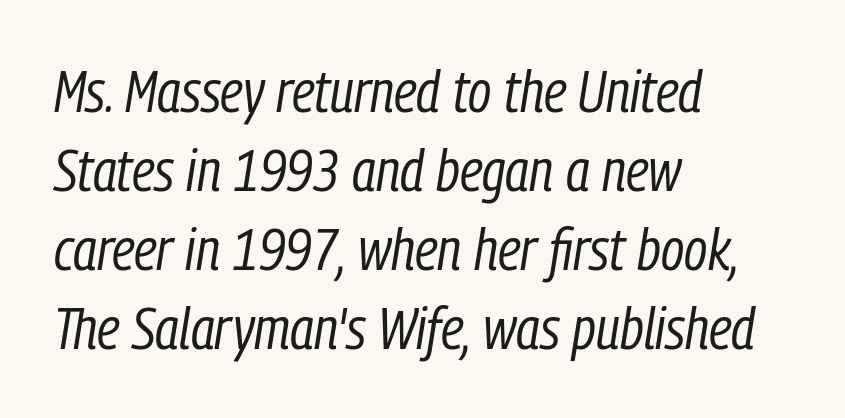
Q: Is the text bold? A: No.
Q: Is the text italic (slanted)? A: Yes, it leans right by about 9 degrees.
Q: Is the text underlined? A: No.
Q: How is the paragraph aligned? A: Left-aligned.
Q: Is the spacing between letters normal or unusually wide? A: Normal.
Q: Is the spacing between lines tight, normal or loose? A: Normal.
Q: Width (condensed, normal, or wide)? A: Condensed.
Q: Stroke contrast? A: Low.
Q: x-height? A: Medium.
Q: Monospaced? A: No.
